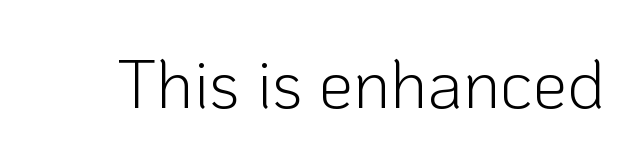
Q: Is the text bold? A: No.
Q: Is the text italic (slanted)? A: No, it is upright.
Q: Is the typeface a serif or a sans-serif typeface? A: Sans-serif.
Q: Is the text underlined? A: No.
Q: Is the spacing between letters normal or unusually wide? A: Normal.
Q: Width (condensed, normal, or wide)? A: Normal.
Q: Stroke contrast? A: Low.
Q: x-height? A: Medium.
Q: Monospaced? A: No.
